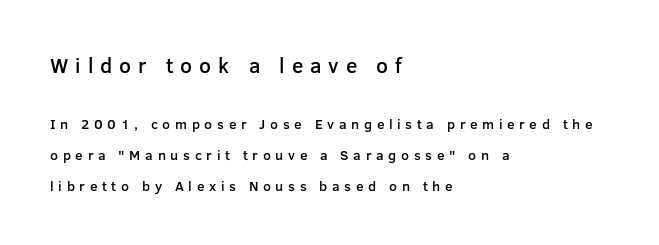
{"italic": "no", "bold": "semi", "underline": "no", "align": "left", "line_spacing": "loose", "line_spacing_ratio": 2.2, "letter_spacing": "wide", "letter_spacing_em": 0.33, "larger_block": "first", "size_ratio": 1.5, "glyph_px": 21}
